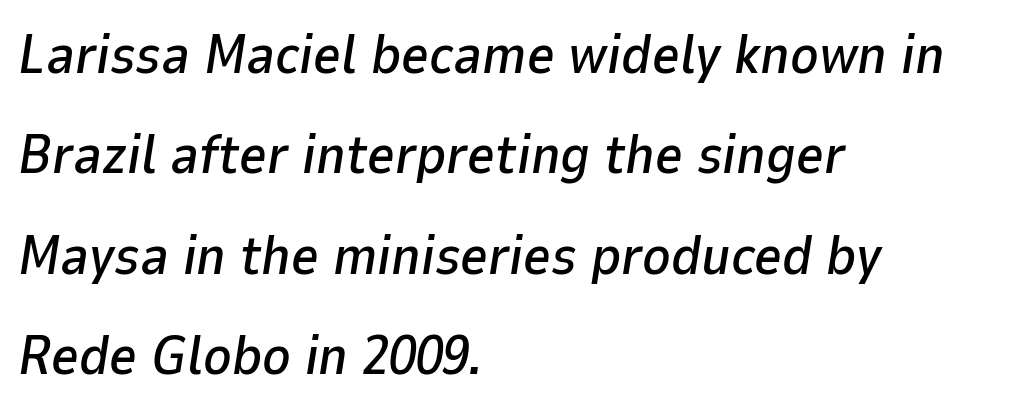
{"italic": "yes", "lean": "right", "slant_degrees": 9, "width": "normal", "stroke_contrast": "low", "x_height": "medium", "monospaced": "no", "underline": "no", "align": "left", "line_spacing_ratio": 1.86, "letter_spacing": "normal", "letter_spacing_em": 0.0, "glyph_px": 54}
